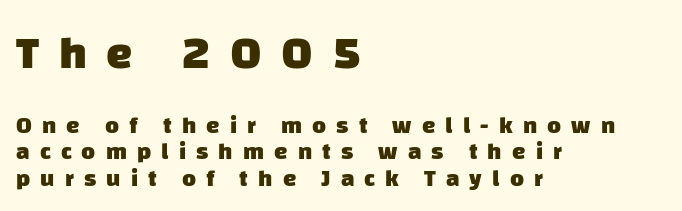
The image shows 47 px heavy sans-serif type; set left-aligned, tight line spacing (1.11x), unusually wide letter spacing (+0.42 em), not underlined; the first (top) block is 1.96x larger; low stroke contrast and a large x-height.
